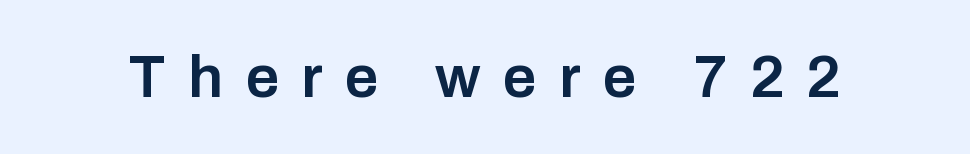
The image shows 60 px semibold sans-serif type, upright; set unusually wide letter spacing (+0.37 em), not underlined; low stroke contrast and a medium x-height.
